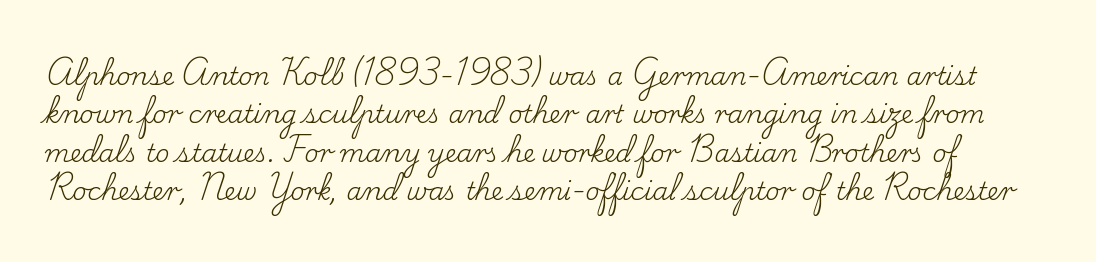
{"bold": "no", "underline": "no", "line_spacing": "normal", "line_spacing_ratio": 1.54, "letter_spacing": "normal", "letter_spacing_em": 0.0, "glyph_px": 25}
